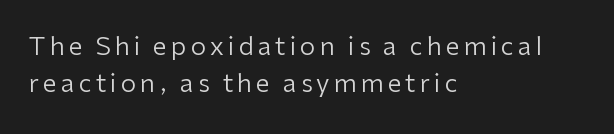
{"italic": "no", "bold": "no", "underline": "no", "align": "left", "line_spacing": "normal", "line_spacing_ratio": 1.49, "glyph_px": 25}
